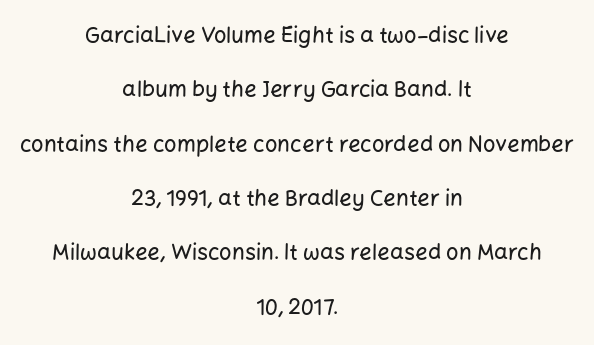
{"italic": "no", "underline": "no", "align": "center", "line_spacing": "loose", "line_spacing_ratio": 2.47, "letter_spacing": "normal", "letter_spacing_em": 0.0, "glyph_px": 22}
